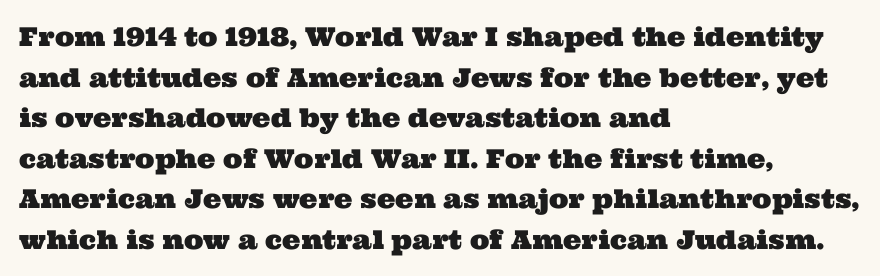
The image shows 26 px text type; set left-aligned, normal line spacing (1.56x), normal letter spacing, not underlined.
